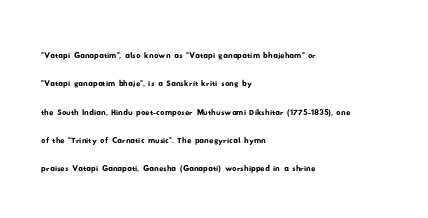
Each word holds together tightly as a unit, with standard inter-letter gaps. In terms of leading, this rendering sits right in the middle. Horizontally, the lines are justified to the leading edge only. Letters rest on an invisible, unmarked baseline.
